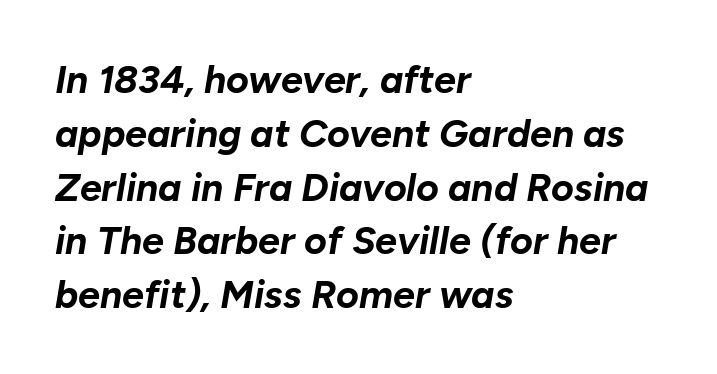
The image shows 39 px bold type, italic (leaning right); set left-aligned, normal line spacing (1.38x), normal letter spacing, not underlined; low stroke contrast and a medium x-height.
